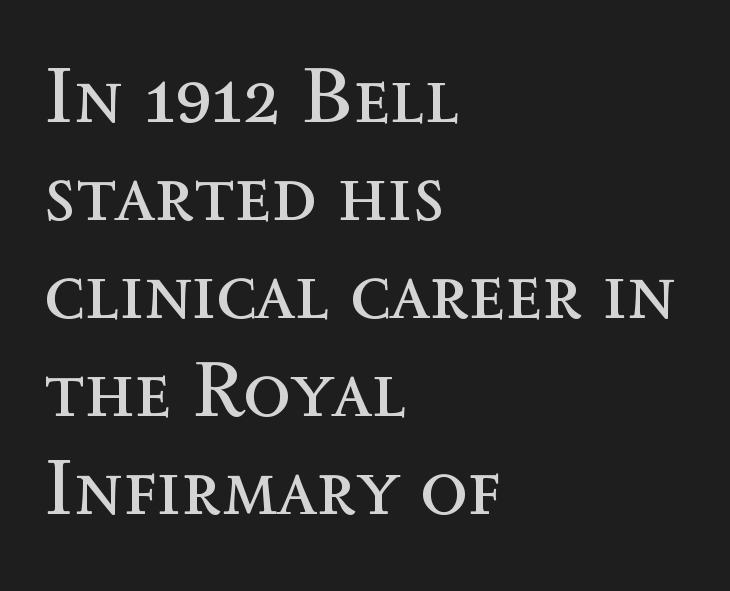
{"italic": "no", "bold": "no", "weight": "regular", "width": "normal", "x_height": "medium", "monospaced": "no", "underline": "no", "align": "left", "line_spacing_ratio": 1.24, "letter_spacing": "normal", "letter_spacing_em": 0.0, "glyph_px": 79}
